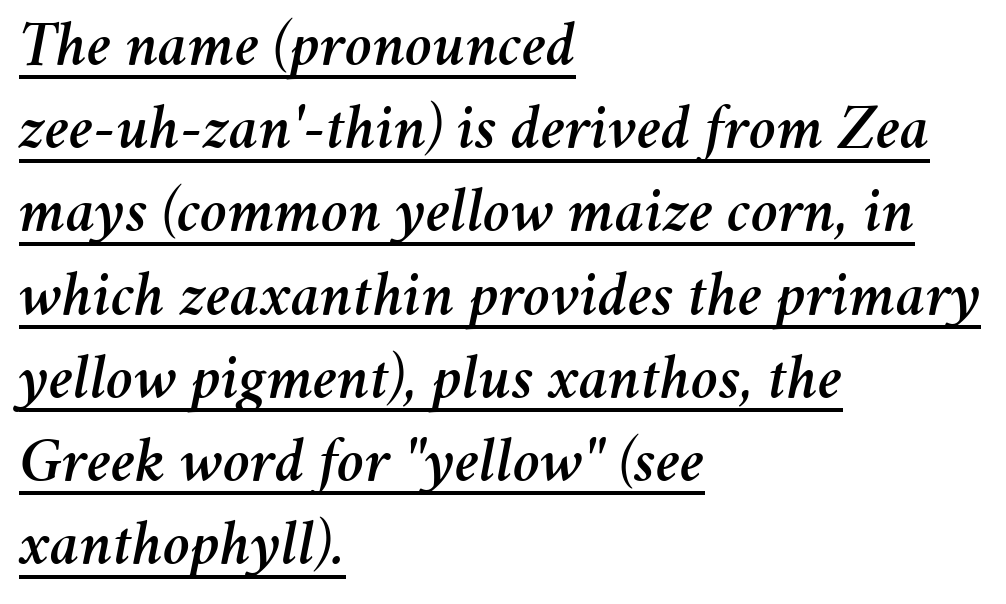
{"italic": "yes", "lean": "right", "slant_degrees": 11, "width": "normal", "stroke_contrast": "medium", "x_height": "medium", "monospaced": "no", "underline": "yes", "align": "left", "line_spacing": "normal", "line_spacing_ratio": 1.28, "letter_spacing": "normal", "letter_spacing_em": 0.0, "glyph_px": 65}
